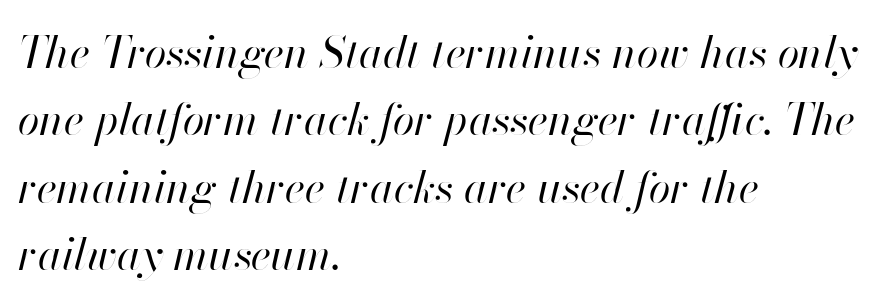
The image shows 44 px regular-weight type, italic (leaning right); set left-aligned, normal line spacing (1.53x), normal letter spacing, not underlined; high stroke contrast and a small x-height.
